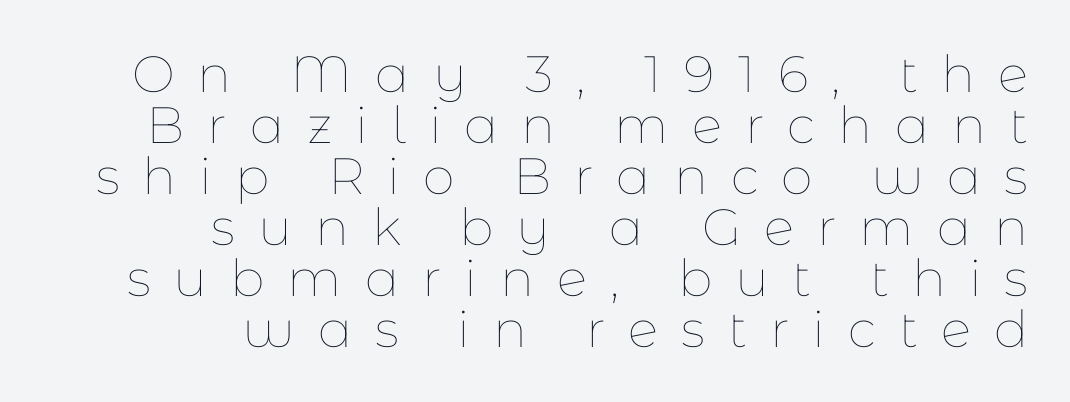
Type without underlining. Horizontal alignment here is rightward, an uncommon choice for prose. This is not heavy type; no bold has been used. Note the varied advance widths — an 'i' is clearly narrower than an 'm'.
